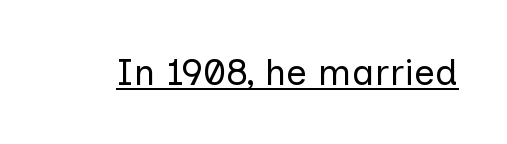
The typography opts for an upright posture over an oblique one. Words appear dense and cohesive because spacing is normal. The passage shown is underscored from start to finish. This is sans-serif lettering, the kind often seen on screens and signage. The rendering uses natural spacing where letterforms have individual widths. Stroke thickness stays within the range of a standard reading face or lighter.
